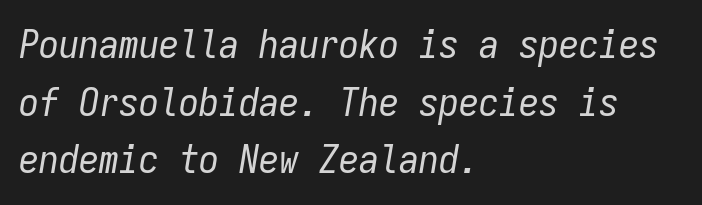
Q: Is the text bold? A: No.
Q: Is the text italic (slanted)? A: Yes, it leans right by about 9 degrees.
Q: Is the text underlined? A: No.
Q: How is the paragraph aligned? A: Left-aligned.
Q: Is the spacing between letters normal or unusually wide? A: Normal.
Q: Is the spacing between lines tight, normal or loose? A: Normal.
Q: Width (condensed, normal, or wide)? A: Condensed.
Q: Stroke contrast? A: Low.
Q: x-height? A: Medium.
Q: Monospaced? A: Yes.
